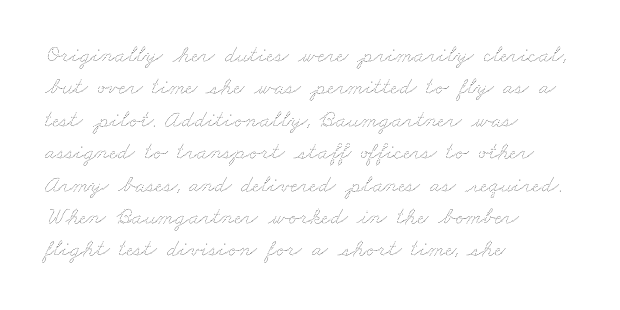
{"bold": "no", "underline": "no", "align": "left", "line_spacing": "normal", "line_spacing_ratio": 1.35, "letter_spacing": "normal", "letter_spacing_em": 0.0, "glyph_px": 24}
